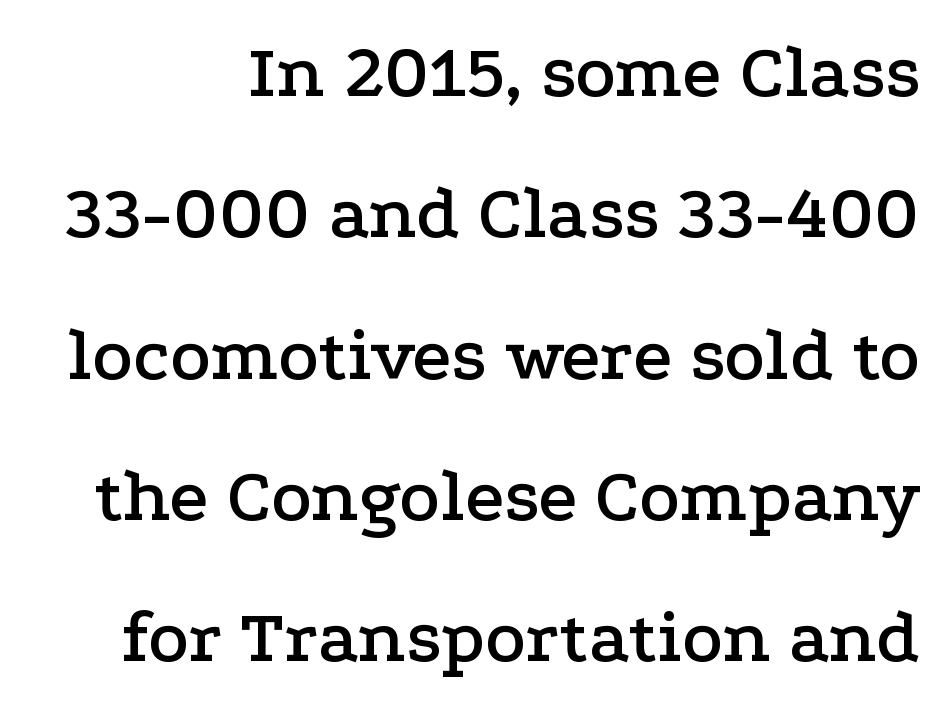
{"serif": "yes", "italic": "no", "width": "wide", "stroke_contrast": "low", "x_height": "medium", "monospaced": "no", "underline": "no", "line_spacing_ratio": 1.86, "letter_spacing": "normal", "letter_spacing_em": 0.0, "glyph_px": 76}
